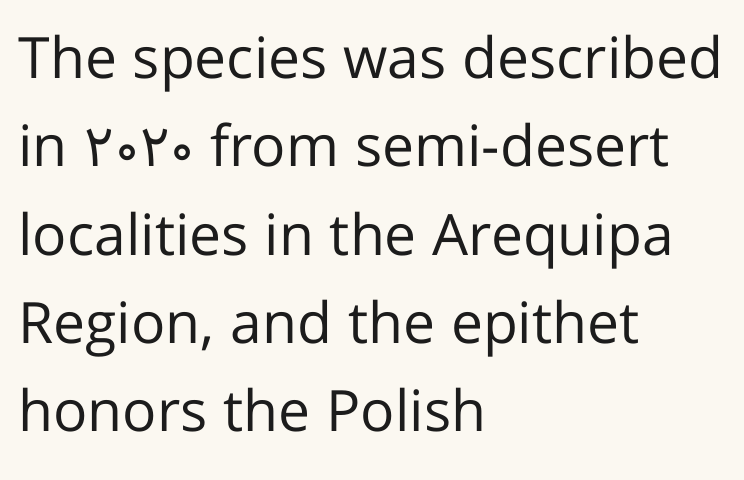
{"serif": "no", "italic": "no", "bold": "no", "weight": "regular", "width": "normal", "stroke_contrast": "low", "x_height": "medium", "monospaced": "no", "underline": "no", "align": "left", "line_spacing": "normal", "line_spacing_ratio": 1.55, "letter_spacing": "normal", "letter_spacing_em": 0.0, "glyph_px": 57}
